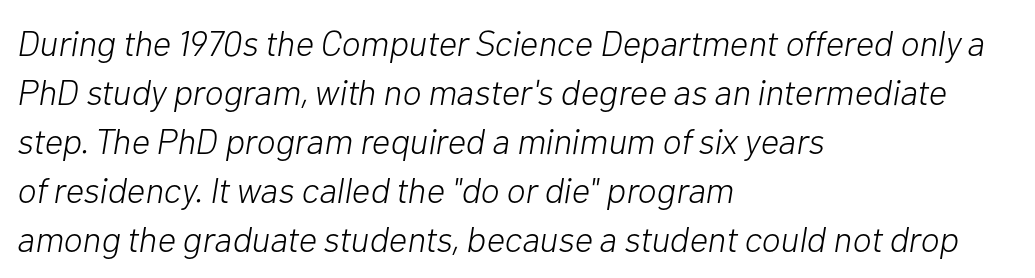
{"italic": "yes", "lean": "right", "slant_degrees": 10, "bold": "no", "weight": "light", "width": "normal", "stroke_contrast": "low", "x_height": "medium", "monospaced": "no", "underline": "no", "align": "left", "line_spacing": "normal", "line_spacing_ratio": 1.36, "letter_spacing": "normal", "letter_spacing_em": 0.0, "glyph_px": 36}
